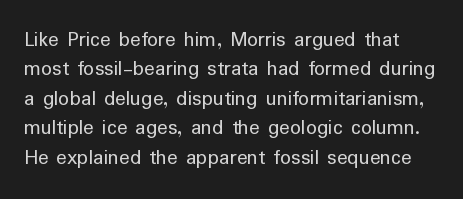
The image shows 22 px text type, upright; set normal line spacing (1.34x), normal letter spacing, not underlined.
